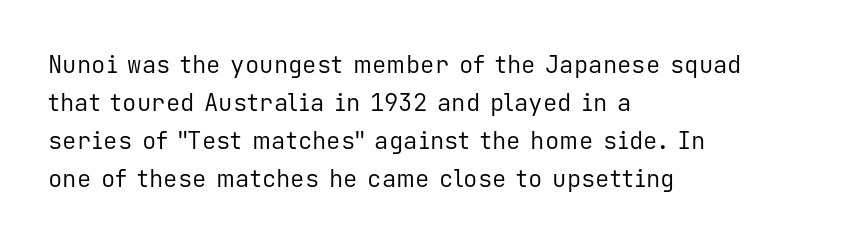
The image shows 24 px text type, upright; set left-aligned, normal line spacing (1.58x), normal letter spacing, not underlined.
